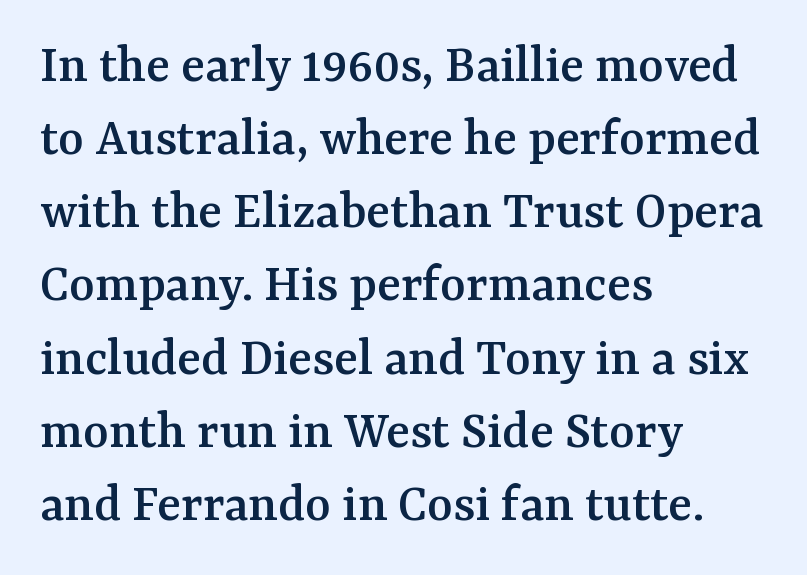
The image shows 55 px serif type, upright; set left-aligned, normal line spacing (1.33x), normal letter spacing, not underlined; medium stroke contrast and a medium x-height.
